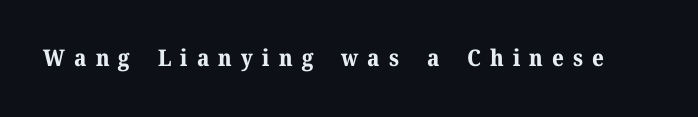
A bare baseline throughout the passage. What weight is shown? A full bold with thick strokes. The horizontal fit of the characters is loose and conspicuously gappy. Italic: no, the glyphs are upright roman.
